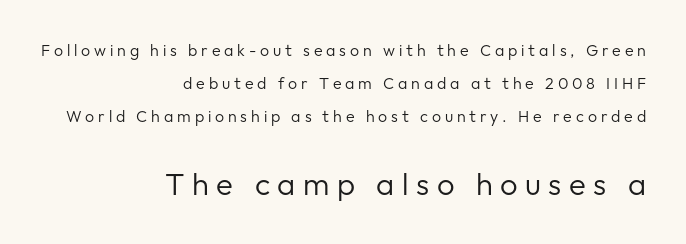
{"serif": "no", "italic": "no", "bold": "no", "weight": "regular", "width": "normal", "stroke_contrast": "low", "x_height": "medium", "monospaced": "no", "underline": "no", "align": "right", "line_spacing": "loose", "line_spacing_ratio": 2.06, "letter_spacing": "wide", "letter_spacing_em": 0.24, "larger_block": "second", "size_ratio": 1.94, "glyph_px": 31}
